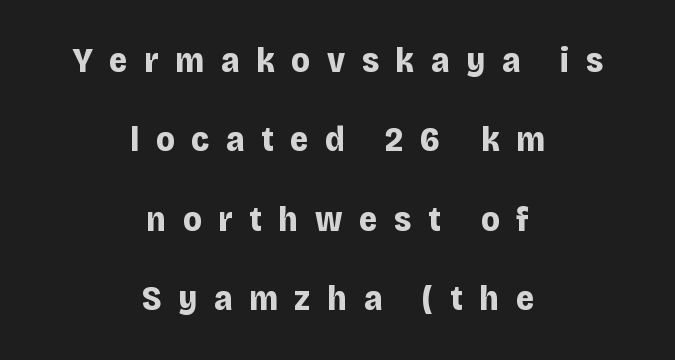
{"serif": "no", "italic": "no", "bold": "yes", "weight": "bold", "width": "normal", "stroke_contrast": "low", "x_height": "large", "monospaced": "no", "underline": "no", "align": "center", "line_spacing": "loose", "line_spacing_ratio": 2.27, "letter_spacing": "wide", "letter_spacing_em": 0.48, "glyph_px": 35}
